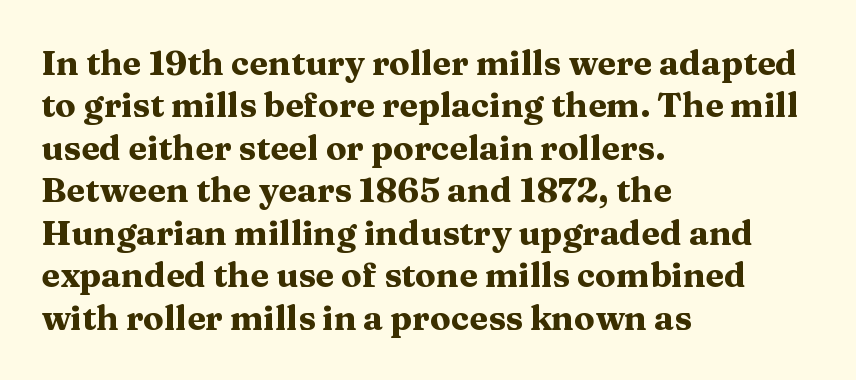
Where is the straight margin? On the left. The font's upright variant was chosen for this text. The sample has been set heavy, in full bold. Tracking value appears to be zero — textbook default spacing. Just letters on the line, the space beneath them empty. The glyphs in this specimen are seriffed.
